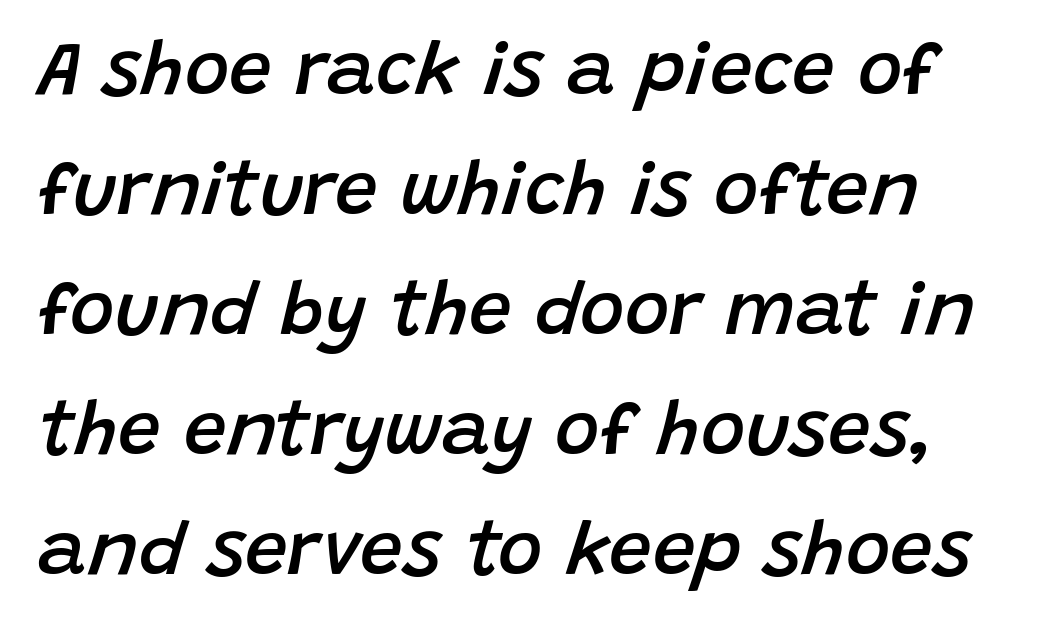
Q: Is the text bold? A: Semi-bold.
Q: Is the text italic (slanted)? A: Yes, it leans right by about 15 degrees.
Q: Is the text underlined? A: No.
Q: Is the spacing between letters normal or unusually wide? A: Normal.
Q: Is the spacing between lines tight, normal or loose? A: Normal.
Q: Width (condensed, normal, or wide)? A: Normal.
Q: Stroke contrast? A: Low.
Q: x-height? A: Large.
Q: Monospaced? A: No.
